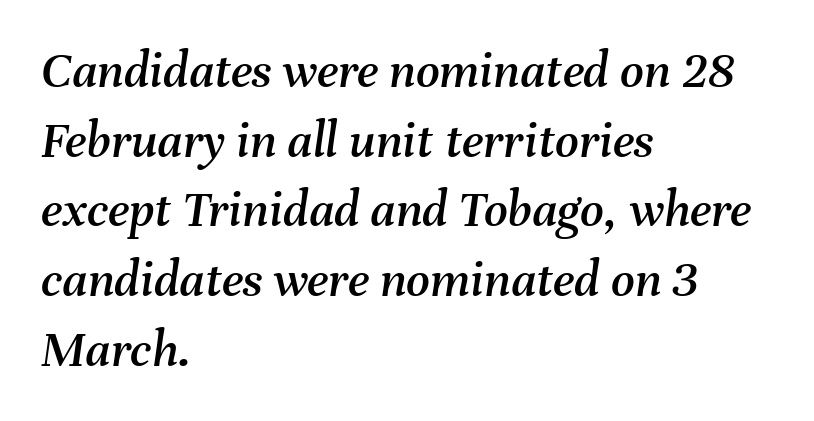
{"italic": "yes", "lean": "right", "slant_degrees": 8, "width": "normal", "stroke_contrast": "medium", "x_height": "medium", "monospaced": "no", "underline": "no", "align": "left", "line_spacing": "normal", "line_spacing_ratio": 1.34, "letter_spacing": "normal", "letter_spacing_em": 0.0, "glyph_px": 52}
